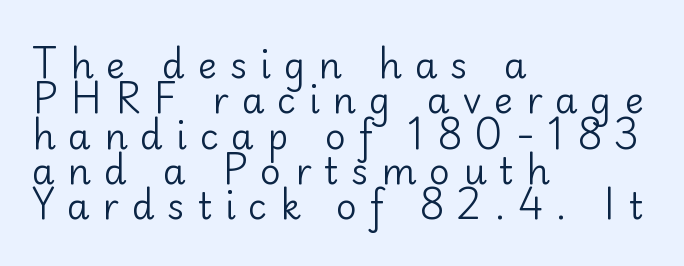
Q: Is the text bold? A: No.
Q: Is the text italic (slanted)? A: No, it is upright.
Q: Is the typeface a serif or a sans-serif typeface? A: Sans-serif.
Q: Is the text underlined? A: No.
Q: How is the paragraph aligned? A: Left-aligned.
Q: Is the spacing between letters normal or unusually wide? A: Unusually wide.
Q: Is the spacing between lines tight, normal or loose? A: Tight.
Q: Width (condensed, normal, or wide)? A: Normal.
Q: Stroke contrast? A: Low.
Q: x-height? A: Small.
Q: Monospaced? A: No.
